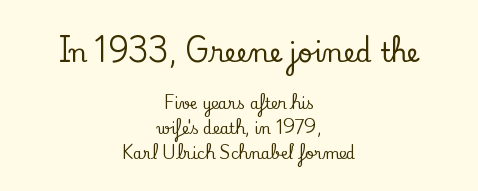
{"italic": "no", "underline": "no", "align": "center", "line_spacing": "normal", "line_spacing_ratio": 1.64, "letter_spacing": "normal", "letter_spacing_em": 0.0, "larger_block": "first", "size_ratio": 1.73, "glyph_px": 26}
